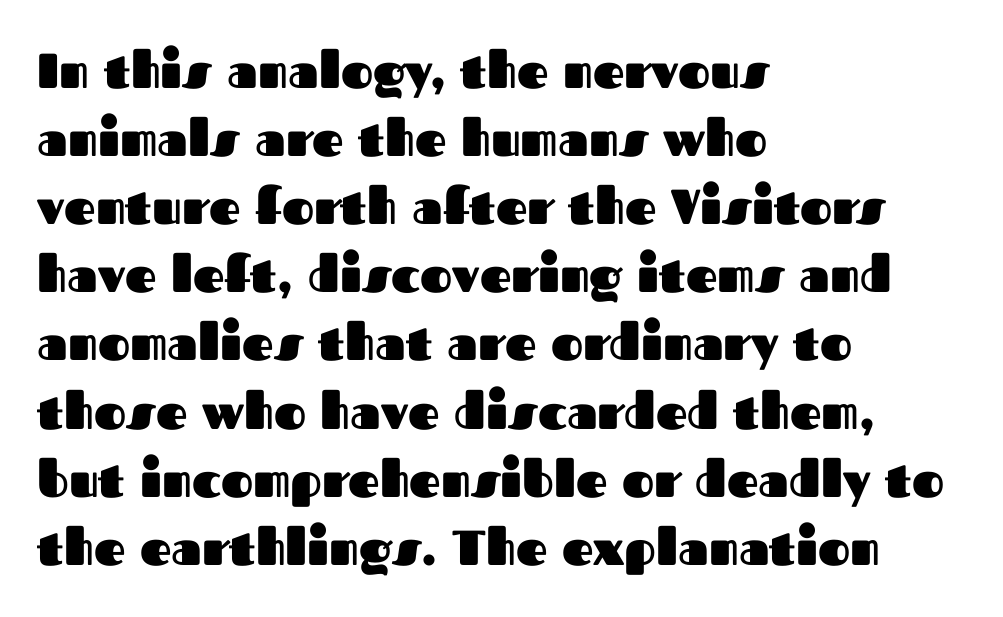
Q: Is the text bold? A: Yes.
Q: Is the text italic (slanted)? A: No, it is upright.
Q: Is the typeface a serif or a sans-serif typeface? A: Sans-serif.
Q: Is the text underlined? A: No.
Q: How is the paragraph aligned? A: Left-aligned.
Q: Is the spacing between letters normal or unusually wide? A: Normal.
Q: Is the spacing between lines tight, normal or loose? A: Normal.
Q: Width (condensed, normal, or wide)? A: Normal.
Q: Stroke contrast? A: Medium.
Q: x-height? A: Medium.
Q: Monospaced? A: No.
